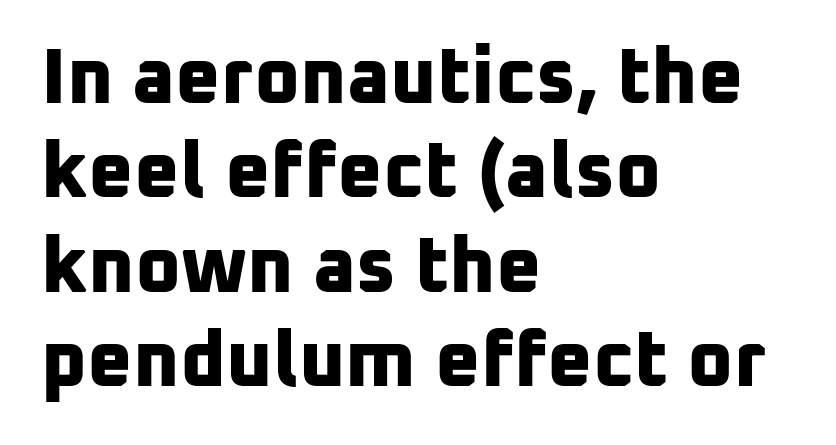
Check where the strokes stop: nothing finishes them off — pure sans. You could not count columns in this text — the font is proportionally spaced. In terms of weight, the rendering is a true, heavy bold. Has an underline been added? It has not. Casual observation: everything's shoved over to the left.
